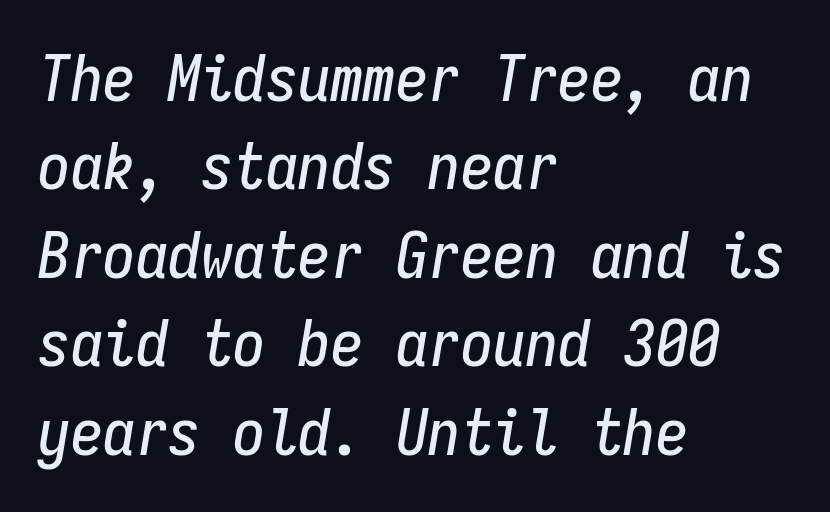
The image shows 65 px condensed type, italic (leaning right), monospaced; set left-aligned, normal line spacing (1.36x), normal letter spacing, not underlined; low stroke contrast and a medium x-height.
